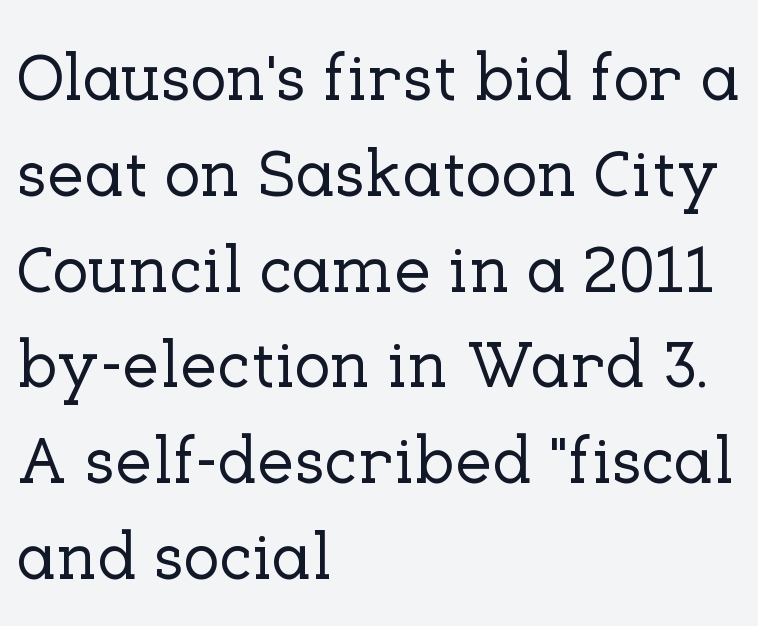
Q: Is the text italic (slanted)? A: No, it is upright.
Q: Is the typeface a serif or a sans-serif typeface? A: Serif.
Q: Is the text underlined? A: No.
Q: How is the paragraph aligned? A: Left-aligned.
Q: Is the spacing between letters normal or unusually wide? A: Normal.
Q: Is the spacing between lines tight, normal or loose? A: Normal.
Q: Width (condensed, normal, or wide)? A: Normal.
Q: Stroke contrast? A: Low.
Q: x-height? A: Medium.
Q: Monospaced? A: No.
